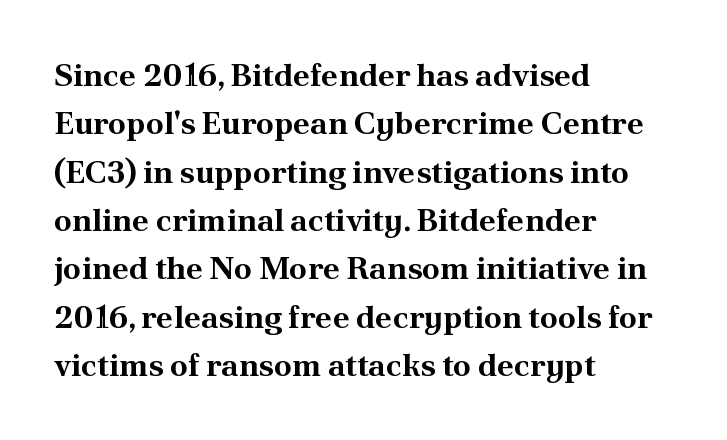
Beneath every word, the page is bare. The rendering uses natural spacing where letterforms have individual widths. The glyphs have the mass of a bold cut. If you measured baseline to baseline, you'd find a middling distance.
